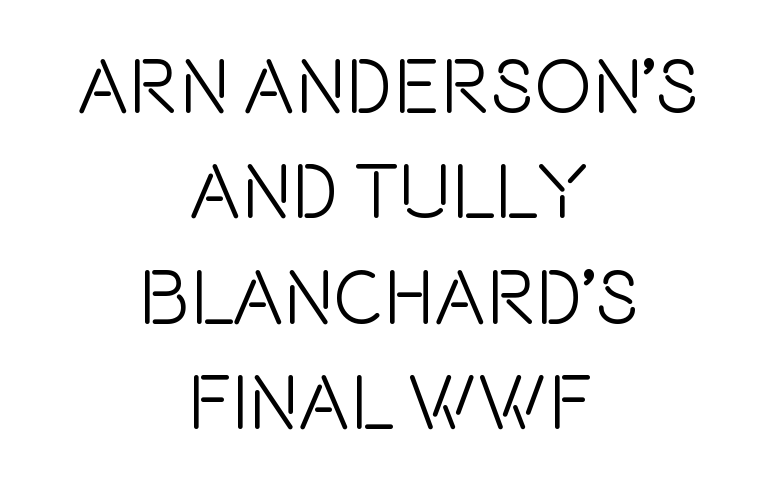
Q: Is the text italic (slanted)? A: No, it is upright.
Q: Is the typeface a serif or a sans-serif typeface? A: Sans-serif.
Q: Is the text underlined? A: No.
Q: How is the paragraph aligned? A: Centered.
Q: Is the spacing between letters normal or unusually wide? A: Normal.
Q: Is the spacing between lines tight, normal or loose? A: Normal.
Q: Width (condensed, normal, or wide)? A: Condensed.
Q: x-height? A: Large.
Q: Monospaced? A: No.
